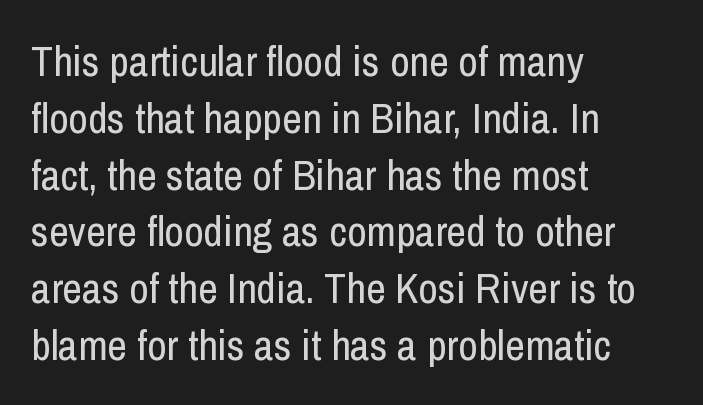
Think standard paragraph weight, or any step lighter than that. The letterforms sit shoulder to shoulder at normal distance. Character widths vary here, with narrow letters taking less room than wide ones. The typography opts for an upright posture over an oblique one. Has an underline been added? It has not. Does the copy run flush right? No — it runs flush left.
